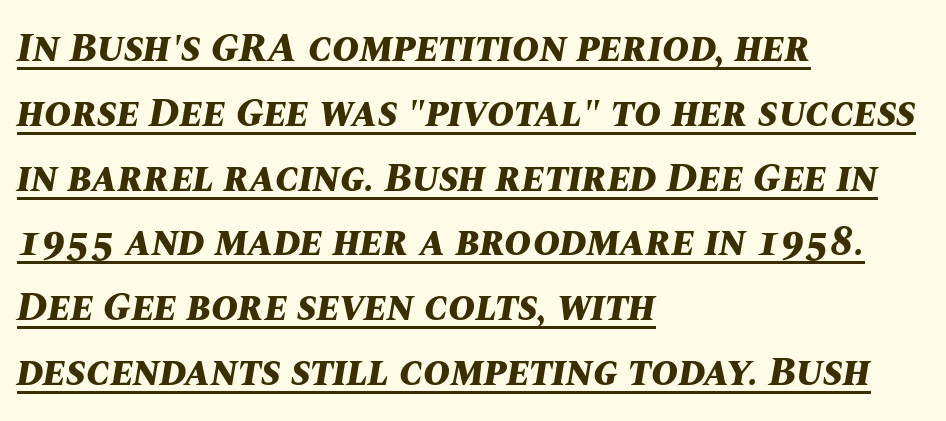
{"italic": "yes", "lean": "right", "slant_degrees": 10, "bold": "yes", "weight": "bold", "width": "normal", "stroke_contrast": "medium", "x_height": "large", "monospaced": "no", "underline": "yes", "align": "left", "line_spacing": "normal", "line_spacing_ratio": 1.58, "letter_spacing": "normal", "letter_spacing_em": 0.0, "glyph_px": 41}
